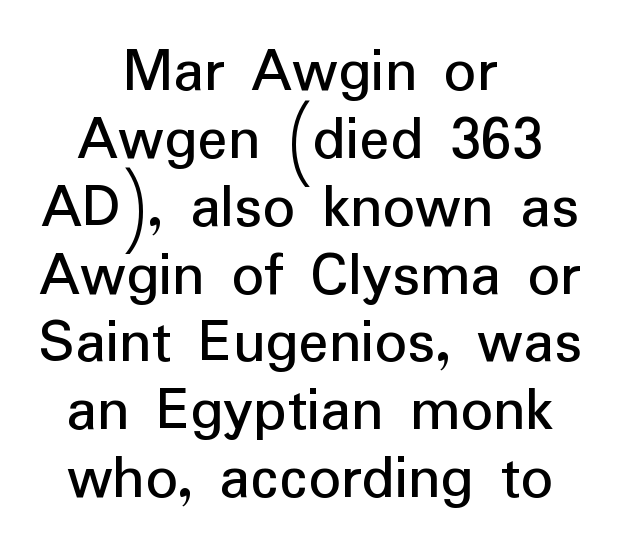
{"serif": "no", "italic": "no", "bold": "no", "weight": "regular", "width": "normal", "stroke_contrast": "low", "x_height": "medium", "monospaced": "no", "underline": "no", "align": "center", "line_spacing": "tight", "line_spacing_ratio": 1.06, "letter_spacing": "normal", "letter_spacing_em": 0.0, "glyph_px": 64}
